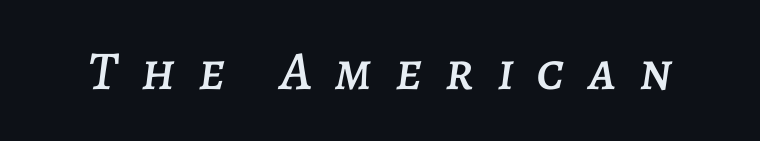
Does extra space separate the letters? Yes, quite a lot of it. Descenders are the only things crossing below the line. The whole block is typeset with a tilt. Character widths vary here, with narrow letters taking less room than wide ones.
